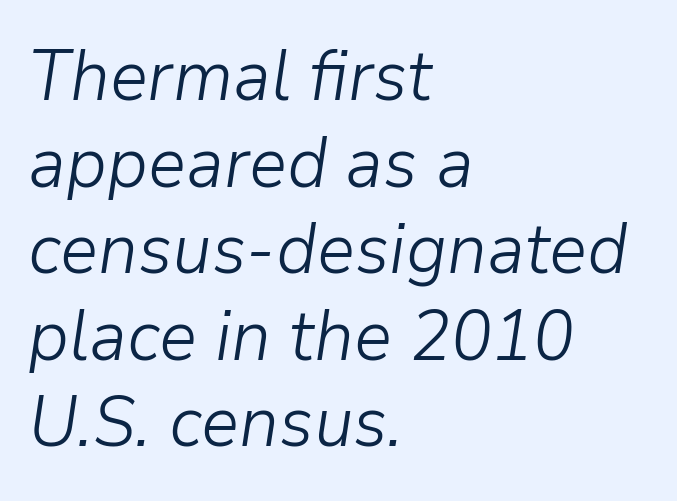
Q: Is the text bold? A: No.
Q: Is the text italic (slanted)? A: Yes, it leans right by about 9 degrees.
Q: Is the text underlined? A: No.
Q: How is the paragraph aligned? A: Left-aligned.
Q: Is the spacing between letters normal or unusually wide? A: Normal.
Q: Width (condensed, normal, or wide)? A: Normal.
Q: Stroke contrast? A: Low.
Q: x-height? A: Medium.
Q: Monospaced? A: No.
